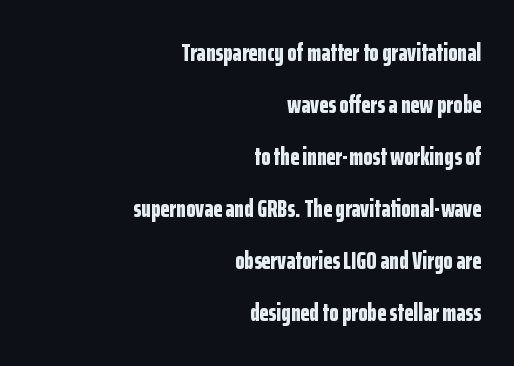
{"italic": "no", "bold": "yes", "underline": "no", "align": "right", "line_spacing": "loose", "line_spacing_ratio": 2.17, "letter_spacing": "normal", "letter_spacing_em": 0.0, "glyph_px": 24}
